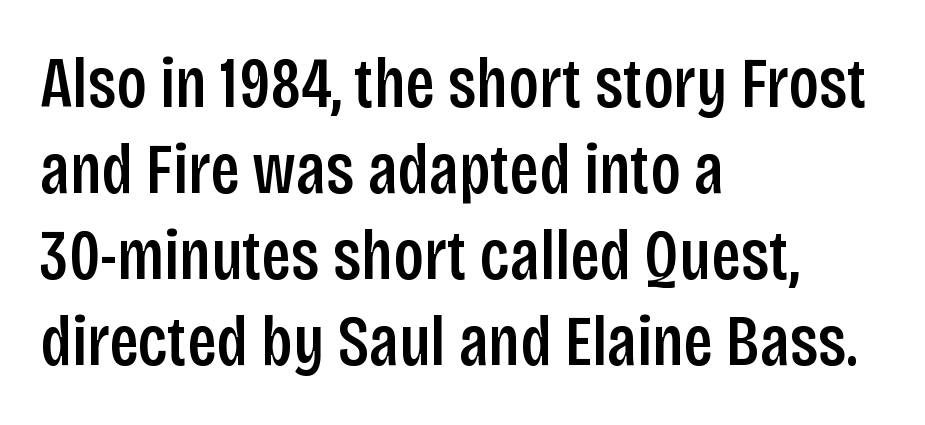
The image shows 71 px condensed sans-serif type, upright; set left-aligned, line spacing 1.21x, normal letter spacing, not underlined; low stroke contrast and a large x-height.
